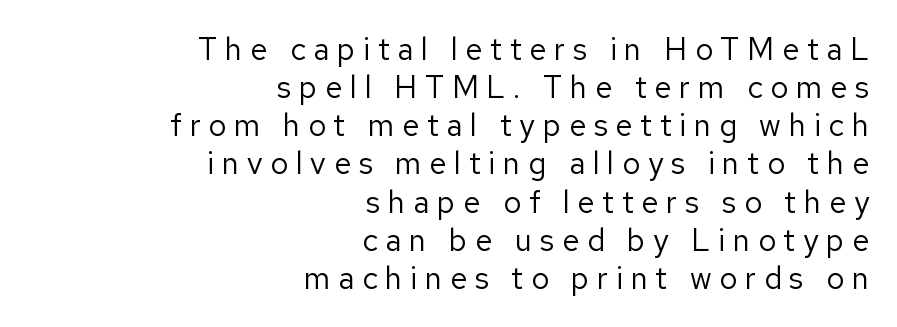
{"serif": "no", "italic": "no", "bold": "no", "weight": "regular", "width": "normal", "stroke_contrast": "low", "x_height": "medium", "monospaced": "no", "underline": "no", "align": "right", "line_spacing_ratio": 1.23, "letter_spacing": "wide", "letter_spacing_em": 0.25, "glyph_px": 31}
